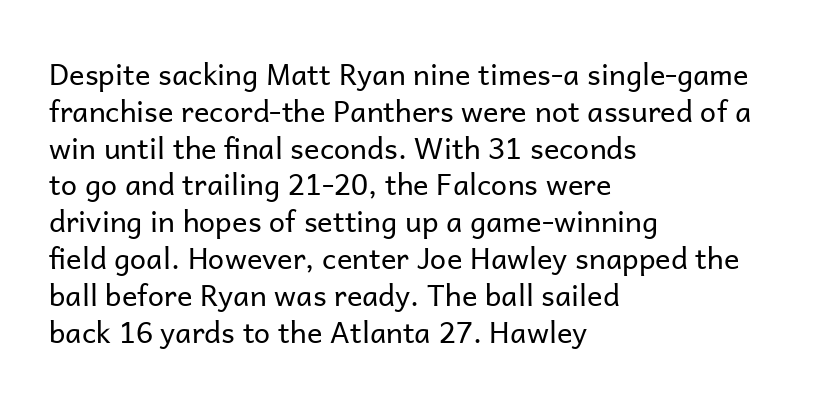
{"serif": "no", "italic": "no", "bold": "no", "weight": "regular", "width": "normal", "stroke_contrast": "low", "x_height": "medium", "monospaced": "no", "underline": "no", "align": "left", "line_spacing": "normal", "line_spacing_ratio": 1.27, "letter_spacing": "normal", "letter_spacing_em": 0.0, "glyph_px": 29}
